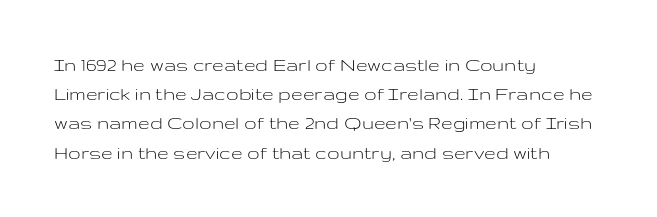
{"italic": "no", "bold": "no", "underline": "no", "align": "left", "line_spacing": "normal", "line_spacing_ratio": 1.39, "letter_spacing": "normal", "letter_spacing_em": 0.0, "glyph_px": 21}
